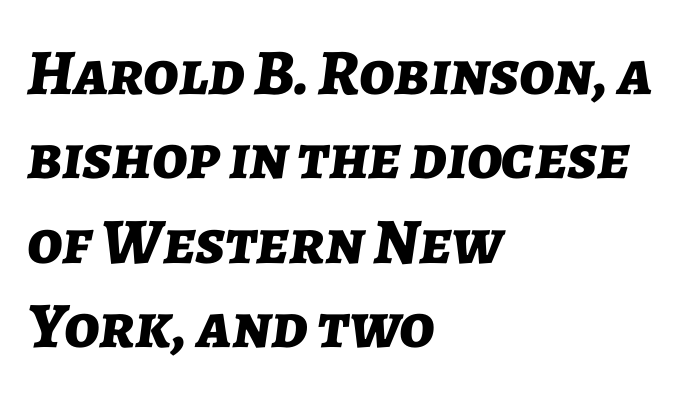
{"italic": "yes", "lean": "right", "slant_degrees": 7, "bold": "yes", "weight": "bold", "width": "normal", "stroke_contrast": "low", "x_height": "medium", "monospaced": "no", "underline": "no", "align": "left", "line_spacing": "normal", "line_spacing_ratio": 1.3, "letter_spacing": "normal", "letter_spacing_em": 0.0, "glyph_px": 65}
